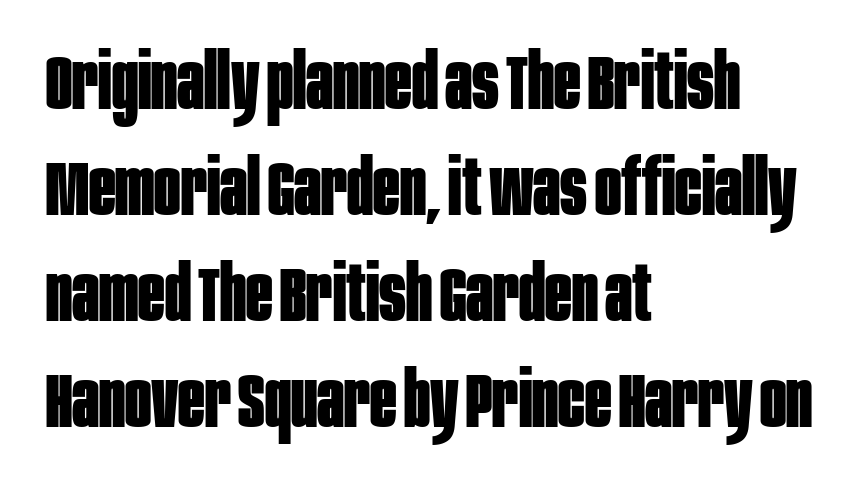
{"serif": "no", "italic": "no", "bold": "yes", "weight": "bold", "width": "condensed", "stroke_contrast": "low", "x_height": "large", "monospaced": "no", "underline": "no", "align": "left", "line_spacing": "normal", "line_spacing_ratio": 1.36, "letter_spacing": "normal", "letter_spacing_em": 0.0, "glyph_px": 78}
